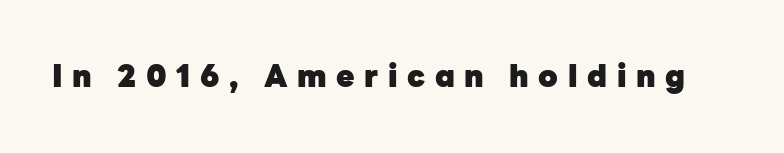
{"serif": "no", "italic": "no", "bold": "yes", "weight": "heavy", "width": "normal", "stroke_contrast": "low", "x_height": "medium", "monospaced": "no", "underline": "no", "letter_spacing": "wide", "letter_spacing_em": 0.32, "glyph_px": 30}
